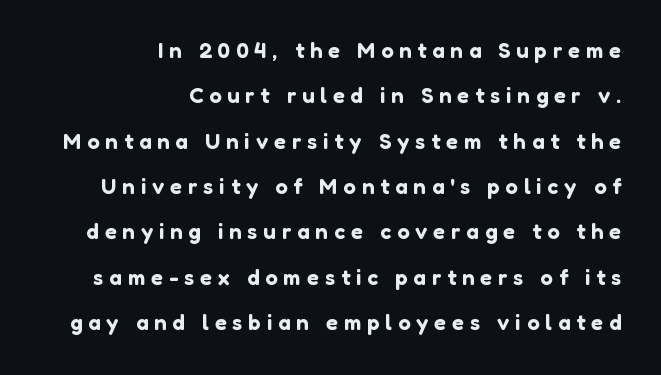
{"italic": "no", "underline": "no", "align": "right", "line_spacing": "loose", "line_spacing_ratio": 2.06, "letter_spacing": "wide", "letter_spacing_em": 0.27, "glyph_px": 22}
